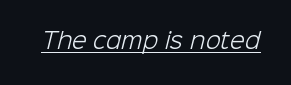
{"bold": "no", "underline": "yes", "letter_spacing": "normal", "letter_spacing_em": 0.0, "glyph_px": 22}
